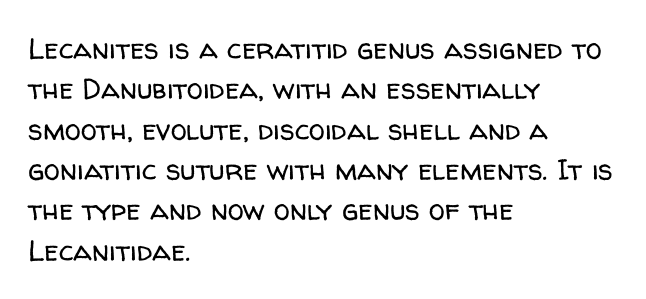
Q: Is the text bold? A: No.
Q: Is the text italic (slanted)? A: No, it is upright.
Q: Is the typeface a serif or a sans-serif typeface? A: Sans-serif.
Q: Is the text underlined? A: No.
Q: How is the paragraph aligned? A: Left-aligned.
Q: Is the spacing between letters normal or unusually wide? A: Normal.
Q: Is the spacing between lines tight, normal or loose? A: Normal.
Q: Width (condensed, normal, or wide)? A: Normal.
Q: Stroke contrast? A: Low.
Q: x-height? A: Medium.
Q: Monospaced? A: No.
